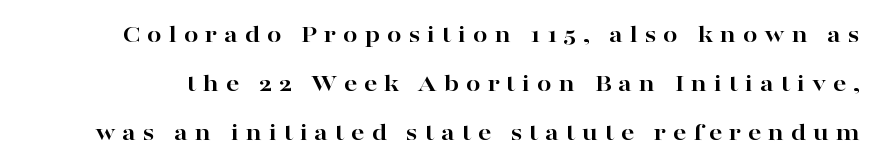
Q: Is the text bold? A: Yes.
Q: Is the text italic (slanted)? A: No, it is upright.
Q: Is the text underlined? A: No.
Q: Is the spacing between letters normal or unusually wide? A: Unusually wide.
